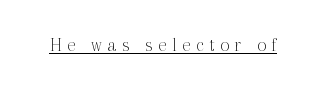
{"italic": "no", "bold": "no", "underline": "yes", "letter_spacing": "wide", "letter_spacing_em": 0.28, "glyph_px": 20}
